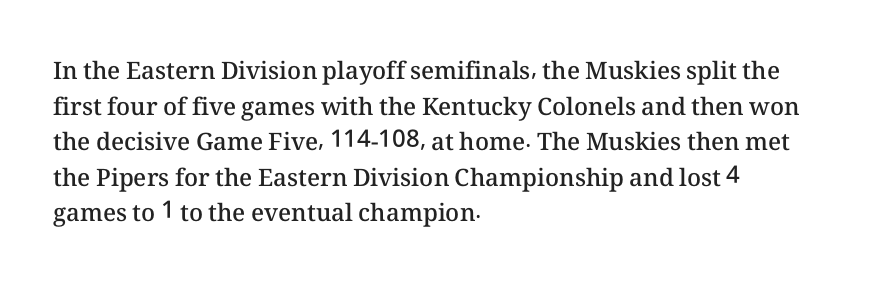
{"italic": "no", "bold": "semi", "underline": "no", "align": "left", "line_spacing": "normal", "line_spacing_ratio": 1.48, "letter_spacing": "normal", "letter_spacing_em": 0.0, "glyph_px": 24}
